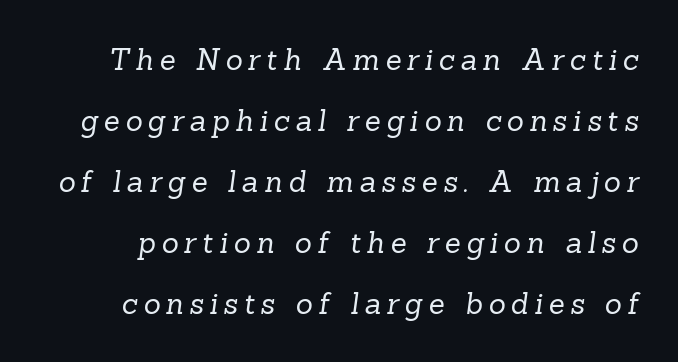
Q: Is the text bold? A: No.
Q: Is the typeface a serif or a sans-serif typeface? A: Serif.
Q: Is the text underlined? A: No.
Q: Is the spacing between letters normal or unusually wide? A: Unusually wide.
Q: Is the spacing between lines tight, normal or loose? A: Loose.
Q: Width (condensed, normal, or wide)? A: Normal.
Q: Stroke contrast? A: Low.
Q: x-height? A: Medium.
Q: Monospaced? A: No.
